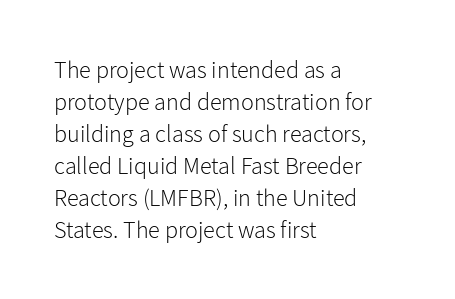
A bare baseline throughout the passage. Does the lettering tilt? It doesn't — this is upright. Leftover space on each line is placed entirely after the last word. Regarding leading, the lines here are spaced in the standard way. Inter-character spacing is left at the font's built-in metrics. Compared with a typical body face, this is equally light or lighter still.
